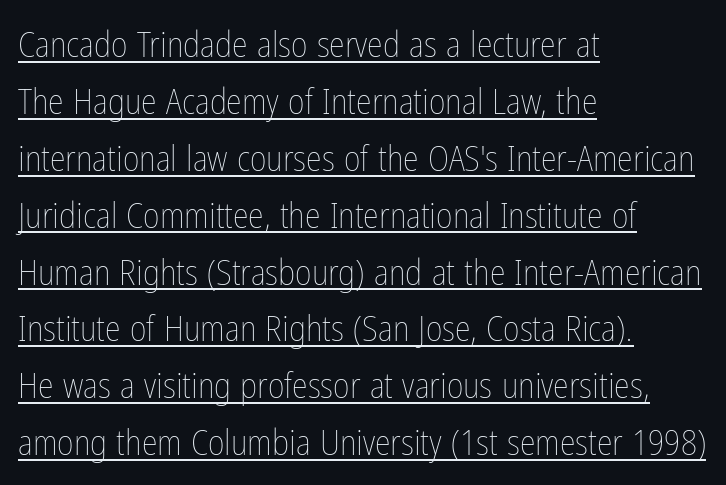
The image shows 36 px thin, condensed type, upright; set left-aligned, normal line spacing (1.58x), normal letter spacing, underlined; low stroke contrast and a medium x-height.
